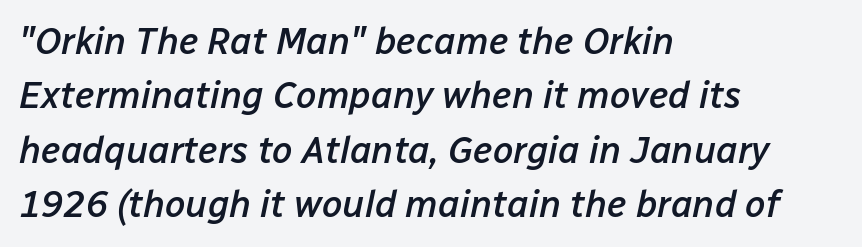
The letterforms sit shoulder to shoulder at normal distance. Set as a demibold, roughly 600 on the weight scale. Caption: multi-line text, flush left, ragged right. Slanted lettering throughout. A typesetter would call this leading conventional body-copy spacing.
